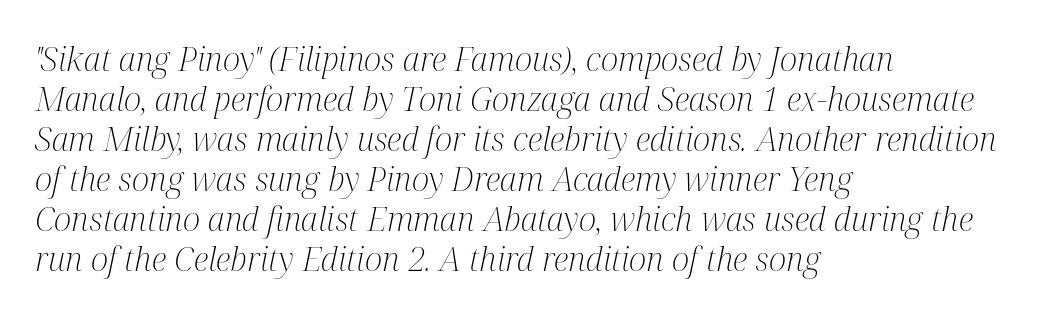
Q: Is the text bold? A: No.
Q: Is the text italic (slanted)? A: Yes, it leans right by about 12 degrees.
Q: Is the typeface a serif or a sans-serif typeface? A: Serif.
Q: Is the text underlined? A: No.
Q: How is the paragraph aligned? A: Left-aligned.
Q: Is the spacing between letters normal or unusually wide? A: Normal.
Q: Width (condensed, normal, or wide)? A: Condensed.
Q: Stroke contrast? A: Medium.
Q: x-height? A: Medium.
Q: Monospaced? A: No.
